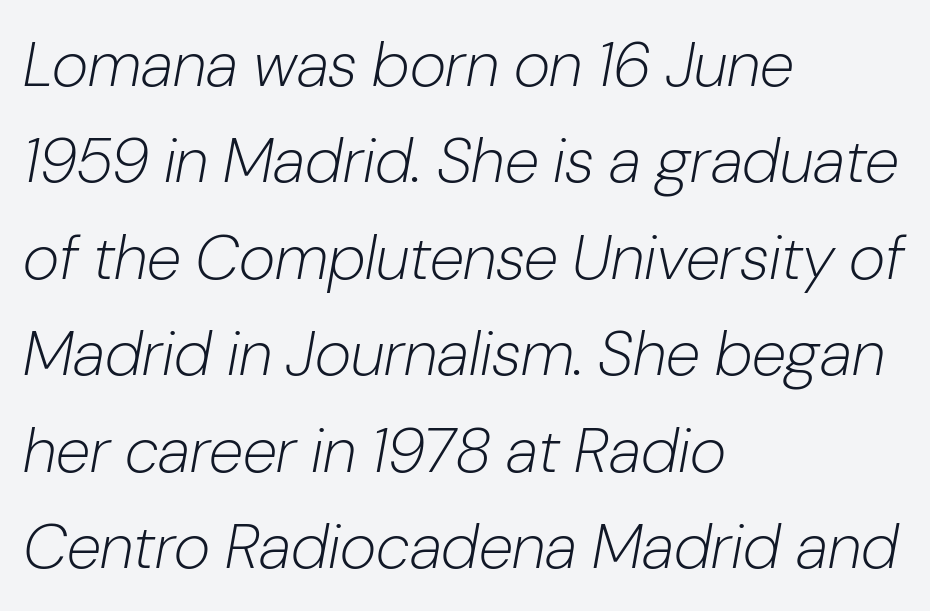
The image shows 63 px light type, italic (leaning right); set left-aligned, normal line spacing (1.53x), normal letter spacing, not underlined; low stroke contrast and a medium x-height.
